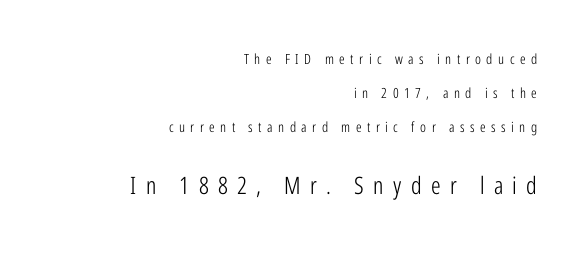
{"italic": "no", "bold": "no", "underline": "no", "align": "right", "line_spacing": "loose", "line_spacing_ratio": 2.42, "letter_spacing": "wide", "letter_spacing_em": 0.39, "larger_block": "second", "size_ratio": 1.71, "glyph_px": 24}
